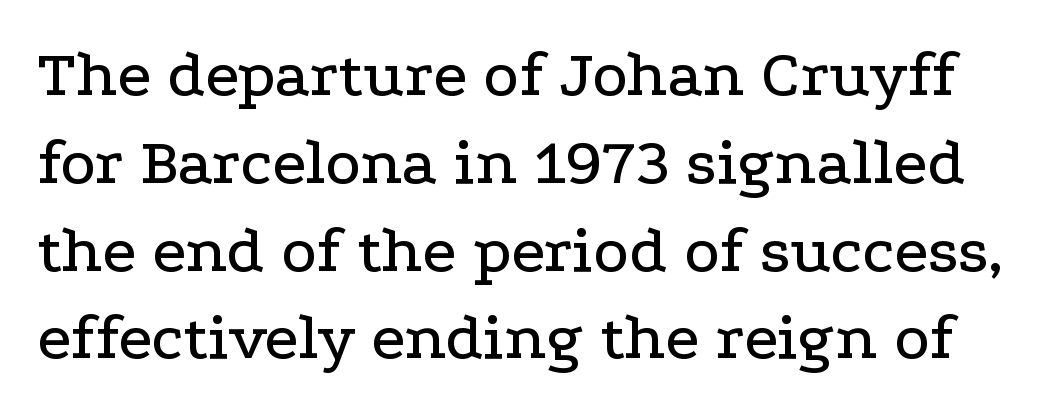
The image shows 67 px wide serif type, upright; set normal line spacing (1.31x), normal letter spacing, not underlined; low stroke contrast and a medium x-height.
